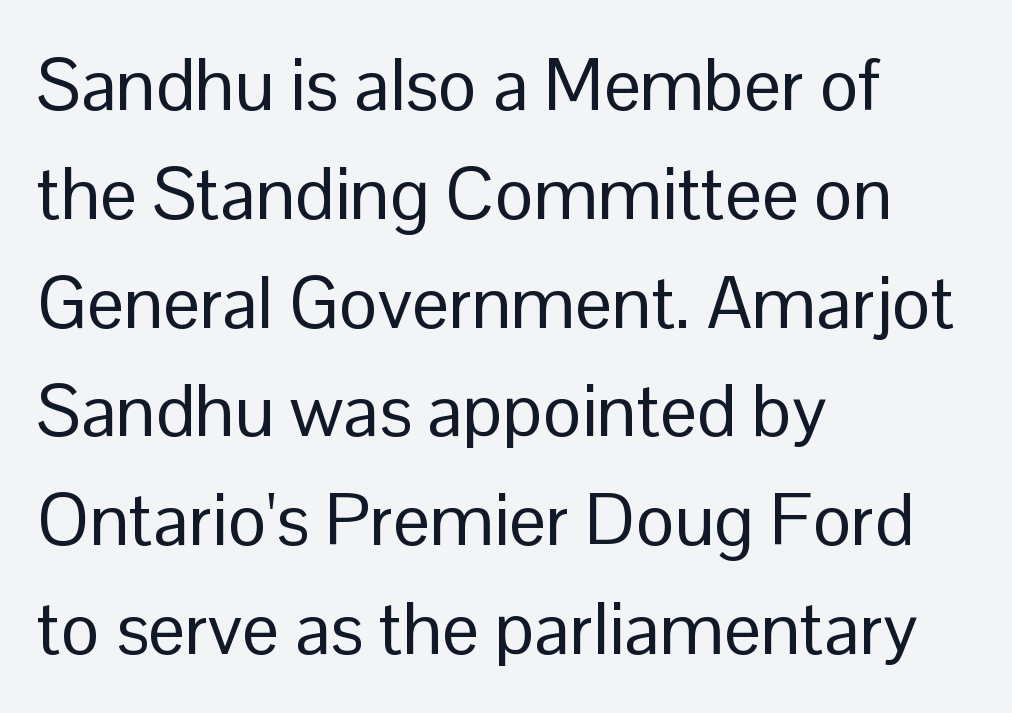
Q: Is the text bold? A: No.
Q: Is the text italic (slanted)? A: No, it is upright.
Q: Is the typeface a serif or a sans-serif typeface? A: Sans-serif.
Q: Is the text underlined? A: No.
Q: How is the paragraph aligned? A: Left-aligned.
Q: Is the spacing between letters normal or unusually wide? A: Normal.
Q: Is the spacing between lines tight, normal or loose? A: Normal.
Q: Width (condensed, normal, or wide)? A: Normal.
Q: Stroke contrast? A: Low.
Q: x-height? A: Medium.
Q: Monospaced? A: No.
